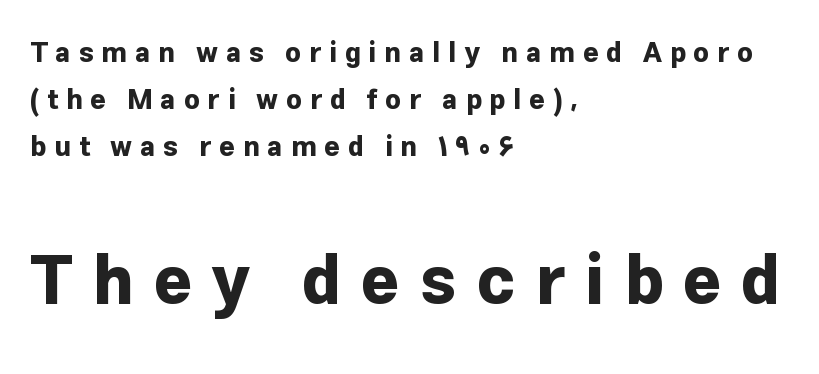
The image shows 67 px bold sans-serif type, upright; set left-aligned, line spacing 1.74x, unusually wide letter spacing (+0.29 em), not underlined; the second (bottom) block is 2.48x larger; low stroke contrast and a medium x-height.
